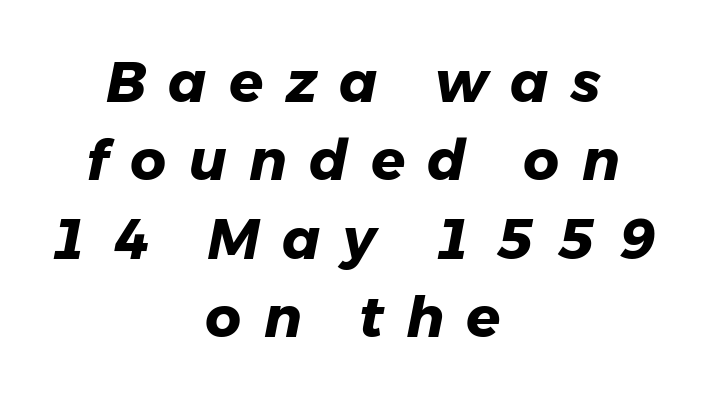
A typesetter would call this proportional, since set widths differ per character. Looking at the ascenders, they clearly lean. Alignment: centered. Glyph-to-glyph distance is far greater than everyday printed text. Look at the stroke-to-counter ratio: heavy, a bold. One glance says typical: line gaps are just what's usual.
